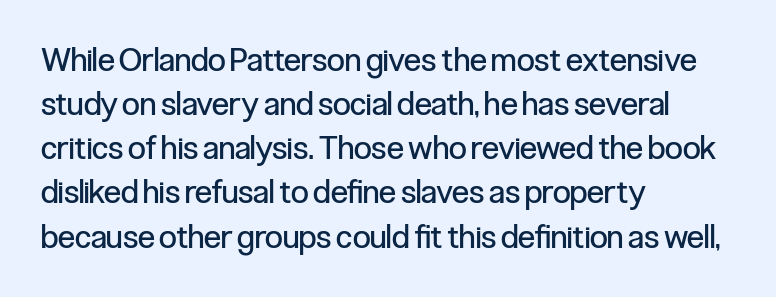
Q: Is the text bold? A: No.
Q: Is the text italic (slanted)? A: No, it is upright.
Q: Is the typeface a serif or a sans-serif typeface? A: Sans-serif.
Q: Is the text underlined? A: No.
Q: How is the paragraph aligned? A: Left-aligned.
Q: Is the spacing between letters normal or unusually wide? A: Normal.
Q: Is the spacing between lines tight, normal or loose? A: Normal.
Q: Width (condensed, normal, or wide)? A: Condensed.
Q: Stroke contrast? A: Low.
Q: x-height? A: Medium.
Q: Monospaced? A: No.
